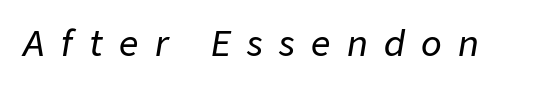
{"italic": "yes", "lean": "right", "slant_degrees": 9, "width": "normal", "stroke_contrast": "low", "x_height": "medium", "monospaced": "no", "underline": "no", "letter_spacing": "wide", "letter_spacing_em": 0.48, "glyph_px": 34}
